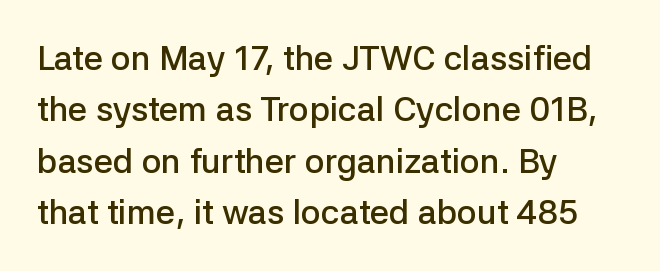
Q: Is the text bold? A: Semi-bold.
Q: Is the text italic (slanted)? A: No, it is upright.
Q: Is the typeface a serif or a sans-serif typeface? A: Sans-serif.
Q: Is the text underlined? A: No.
Q: How is the paragraph aligned? A: Left-aligned.
Q: Is the spacing between letters normal or unusually wide? A: Normal.
Q: Is the spacing between lines tight, normal or loose? A: Normal.
Q: Width (condensed, normal, or wide)? A: Normal.
Q: Stroke contrast? A: Low.
Q: x-height? A: Medium.
Q: Monospaced? A: No.
